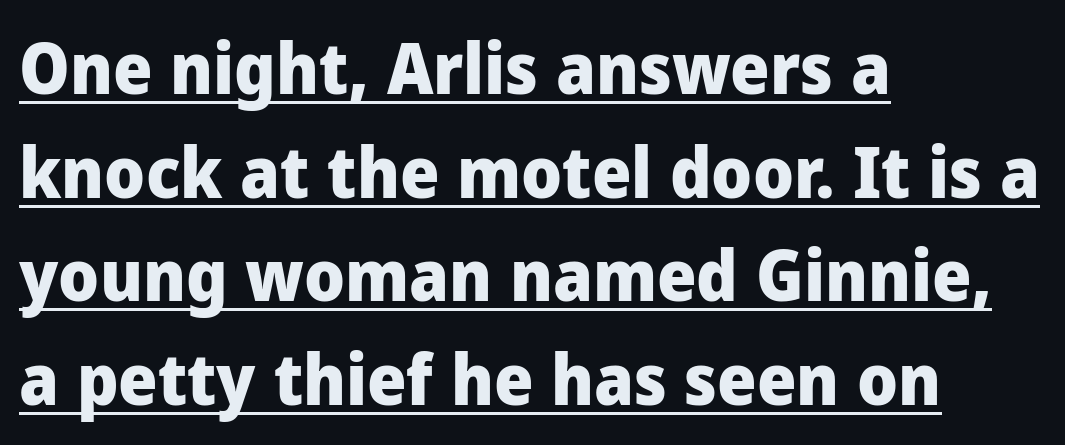
The image shows 70 px heavy sans-serif type, upright; set left-aligned, normal line spacing (1.48x), normal letter spacing, underlined; low stroke contrast and a medium x-height.
